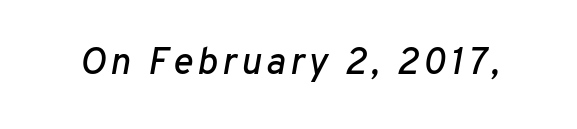
The image shows 38 px text type, italic (leaning right); set not underlined; low stroke contrast and a medium x-height.
